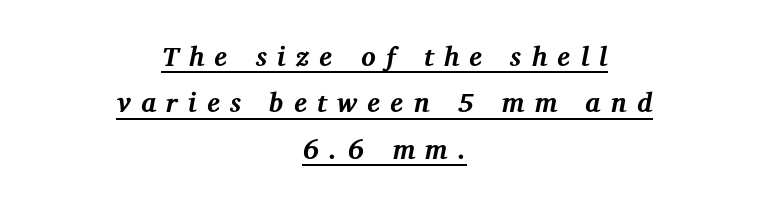
Quick note: italic. The setting favours the middle, as headings and verse often do. The sample has been set heavy, in full bold. Like a heading marked for emphasis, these lines bear an underscore.
